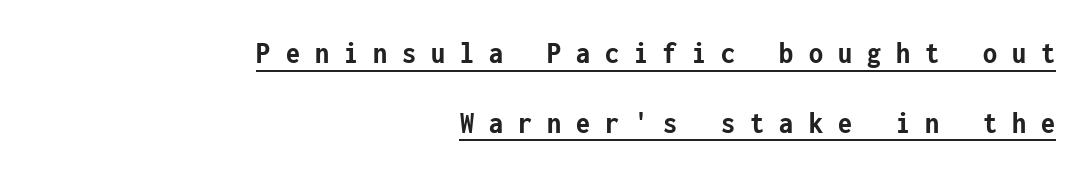
{"serif": "no", "italic": "no", "bold": "yes", "weight": "semibold", "width": "condensed", "stroke_contrast": "low", "x_height": "medium", "monospaced": "yes", "underline": "yes", "align": "right", "line_spacing": "loose", "line_spacing_ratio": 2.18, "letter_spacing": "wide", "letter_spacing_em": 0.47, "glyph_px": 32}
